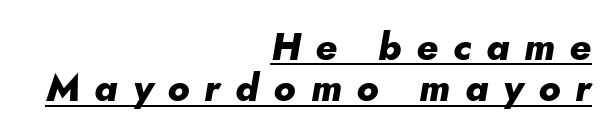
{"italic": "yes", "lean": "right", "slant_degrees": 5, "bold": "yes", "weight": "heavy", "width": "normal", "stroke_contrast": "low", "x_height": "small", "monospaced": "no", "underline": "yes", "align": "right", "line_spacing": "tight", "line_spacing_ratio": 1.09, "letter_spacing": "wide", "letter_spacing_em": 0.39, "glyph_px": 38}
